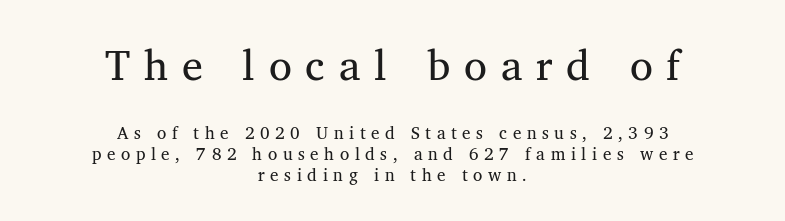
The passage shown is not underscored anywhere. Casual observation: everything's sitting right in the middle. Little horizontal feet cap the strokes, marking this as serif type. Is this a fixed-width face? No — the glyphs have proportional, varying widths. No letter is thick-stroked: the sample isn't bold.
